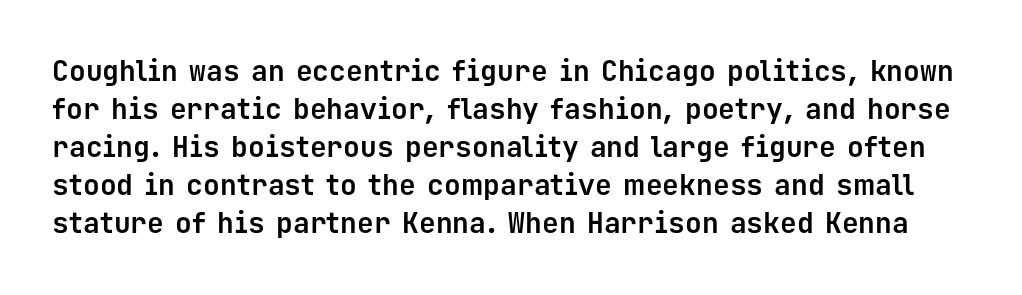
In terms of leading, this rendering sits right in the middle. Each letter, wide or thin by design, is forced into the same width here. Letters rest on an invisible, unmarked baseline. The letters are bold, with thick, heavy strokes.
